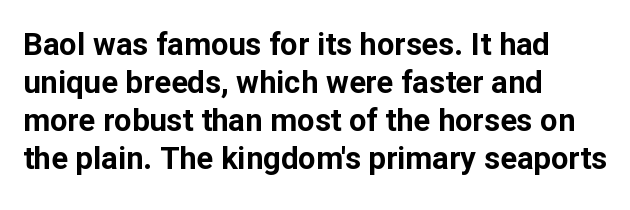
Q: Is the text bold? A: Yes.
Q: Is the text italic (slanted)? A: No, it is upright.
Q: Is the typeface a serif or a sans-serif typeface? A: Sans-serif.
Q: Is the text underlined? A: No.
Q: How is the paragraph aligned? A: Left-aligned.
Q: Is the spacing between letters normal or unusually wide? A: Normal.
Q: Width (condensed, normal, or wide)? A: Normal.
Q: Stroke contrast? A: Low.
Q: x-height? A: Medium.
Q: Monospaced? A: No.
